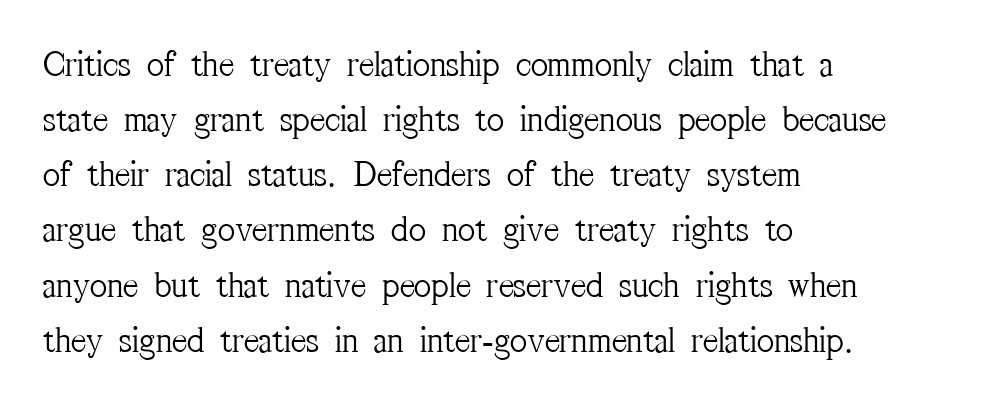
{"serif": "yes", "italic": "no", "bold": "no", "weight": "light", "width": "condensed", "stroke_contrast": "medium", "x_height": "medium", "monospaced": "no", "underline": "no", "align": "left", "line_spacing": "normal", "line_spacing_ratio": 1.49, "letter_spacing": "normal", "letter_spacing_em": 0.0, "glyph_px": 37}
